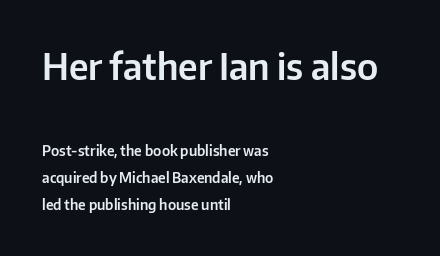
{"serif": "no", "italic": "no", "width": "normal", "stroke_contrast": "low", "x_height": "medium", "monospaced": "no", "underline": "no", "align": "left", "line_spacing": "loose", "line_spacing_ratio": 1.94, "letter_spacing": "normal", "letter_spacing_em": 0.0, "larger_block": "first", "size_ratio": 2.57, "glyph_px": 36}
